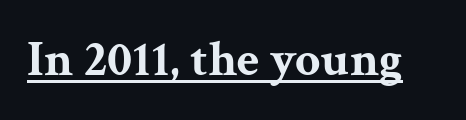
The image shows 50 px bold, wide serif type, upright; set normal letter spacing, underlined; medium stroke contrast and a medium x-height.
